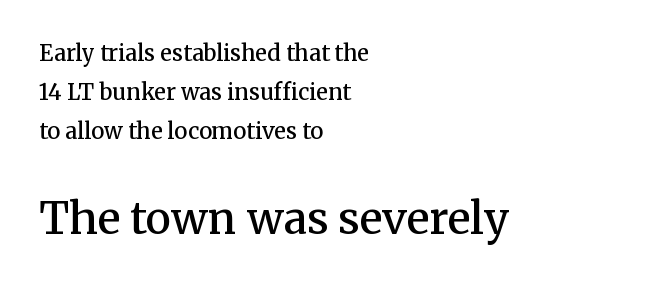
The setting favours the left margin, as ordinary paragraphs usually do. Between one letter and the next there's only the usual sliver of space. Little horizontal feet cap the strokes, marking this as serif type. Semibold letterforms, between regular and bold. Characters remain perfectly vertical along every line. The rendering uses natural spacing where letterforms have individual widths.
